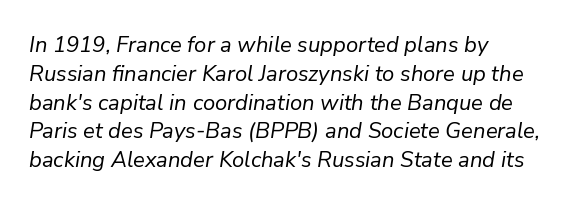
Q: Is the text bold? A: No.
Q: Is the text italic (slanted)? A: Yes, it leans right by about 9 degrees.
Q: Is the text underlined? A: No.
Q: How is the paragraph aligned? A: Left-aligned.
Q: Is the spacing between letters normal or unusually wide? A: Normal.
Q: Is the spacing between lines tight, normal or loose? A: Normal.
